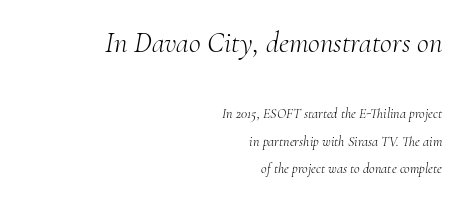
The image shows 29 px light serif type, italic (leaning right); set right-aligned, loose line spacing (1.97x), normal letter spacing, not underlined; the first (top) block is 2.07x larger; medium stroke contrast and a small x-height.
